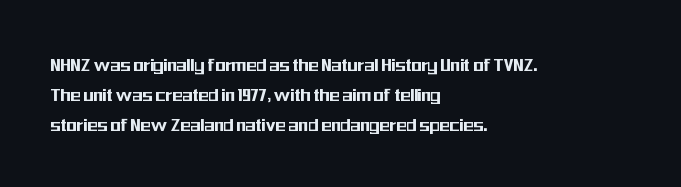
{"italic": "no", "underline": "no", "align": "left", "line_spacing": "normal", "line_spacing_ratio": 1.42, "letter_spacing": "normal", "letter_spacing_em": 0.0, "glyph_px": 21}
